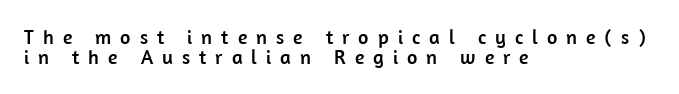
Characters follow at a spacing far wider than the type designer built in. Casual observation: everything's shoved over to the left. The passage shown is not underscored anywhere. Reading down the column, the eye jumps only a short way to each next line. A typesetter would mark this as roman, not italic.
